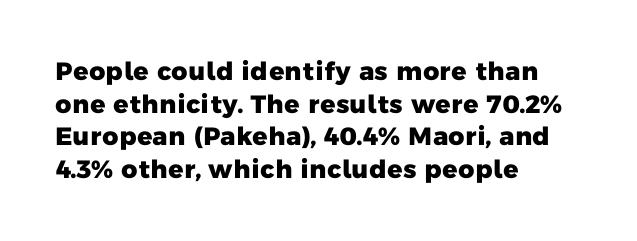
The image shows 25 px bold type; set left-aligned, normal line spacing (1.31x), normal letter spacing, not underlined.
